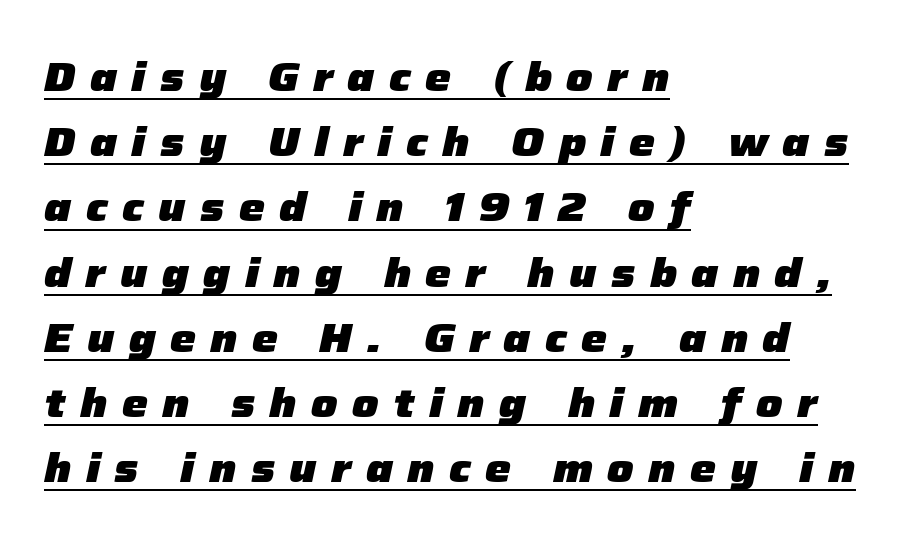
Q: Is the text bold? A: Yes.
Q: Is the text italic (slanted)? A: Yes, it leans right by about 12 degrees.
Q: Is the text underlined? A: Yes.
Q: How is the paragraph aligned? A: Left-aligned.
Q: Is the spacing between letters normal or unusually wide? A: Unusually wide.
Q: Is the spacing between lines tight, normal or loose? A: Normal.
Q: Width (condensed, normal, or wide)? A: Normal.
Q: Stroke contrast? A: Low.
Q: x-height? A: Medium.
Q: Monospaced? A: No.
